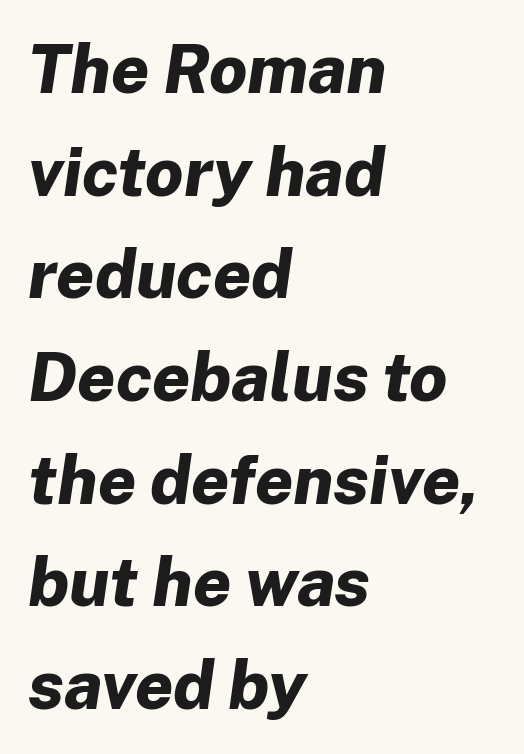
Look at the stroke-to-counter ratio: heavy, a bold. Character widths vary here, with narrow letters taking less room than wide ones. The specimen reads as italic at a glance. The gaps between neighbouring characters are ordinary and unremarkable. Horizontally, the lines are justified to the leading edge only. Plain, unruled lines of type.
